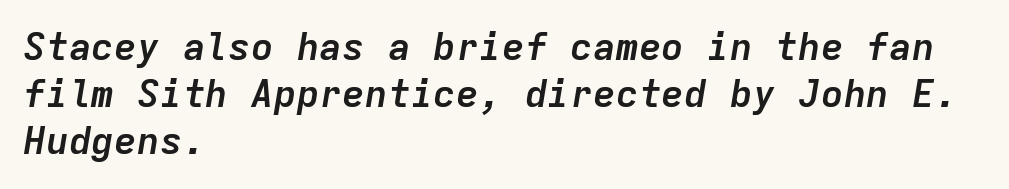
Thick stems and heavy bowls — unmistakably bold. Typeset ragged right — the left edge is the straight one. Plain, unruled lines of type. The rendering uses typewriter-style spacing with identical character cells. Characters are canted at an angle relative to the baseline's perpendicular.
